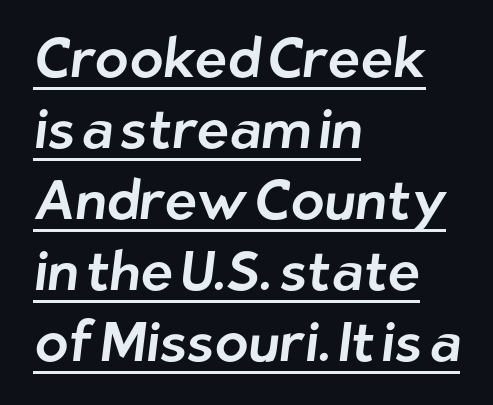
The image shows 55 px sans-serif type; set left-aligned, normal line spacing (1.29x), normal letter spacing, underlined; low stroke contrast and a medium x-height.
